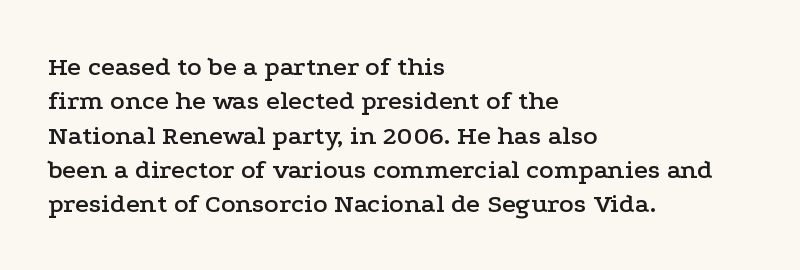
Do the letters lean? They stand straight. Lines of text with bare space underneath. The passage shown stacks its lines at a standard gap. Casual observation: everything's shoved over to the left.
